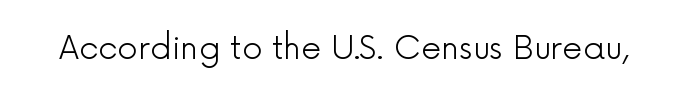
{"serif": "no", "italic": "no", "bold": "no", "weight": "light", "width": "normal", "x_height": "medium", "monospaced": "no", "underline": "no", "letter_spacing": "normal", "letter_spacing_em": 0.0, "glyph_px": 32}
